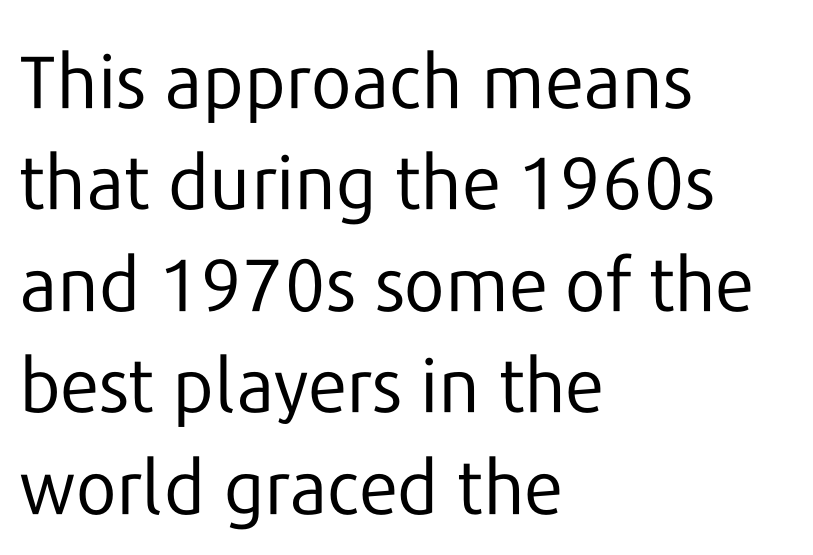
Visually the block forms a straight wall on the left and a jagged coastline on the right. The rendering uses natural spacing where letterforms have individual widths. A typesetter would call this leading conventional body-copy spacing. The foot of each line stays bare and open. Nope, no serifs anywhere on these letters. Students, note that the glyphs here touch the page at normal intervals.
